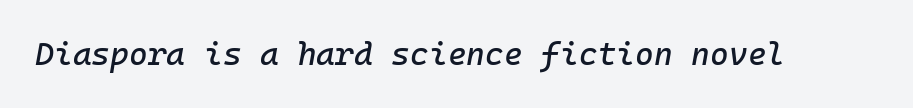
The rendering uses typewriter-style spacing with identical character cells. There's an unmistakable incline to the writing here. Check under the words: just untouched page. The rendering keeps characters at their native spacing.
